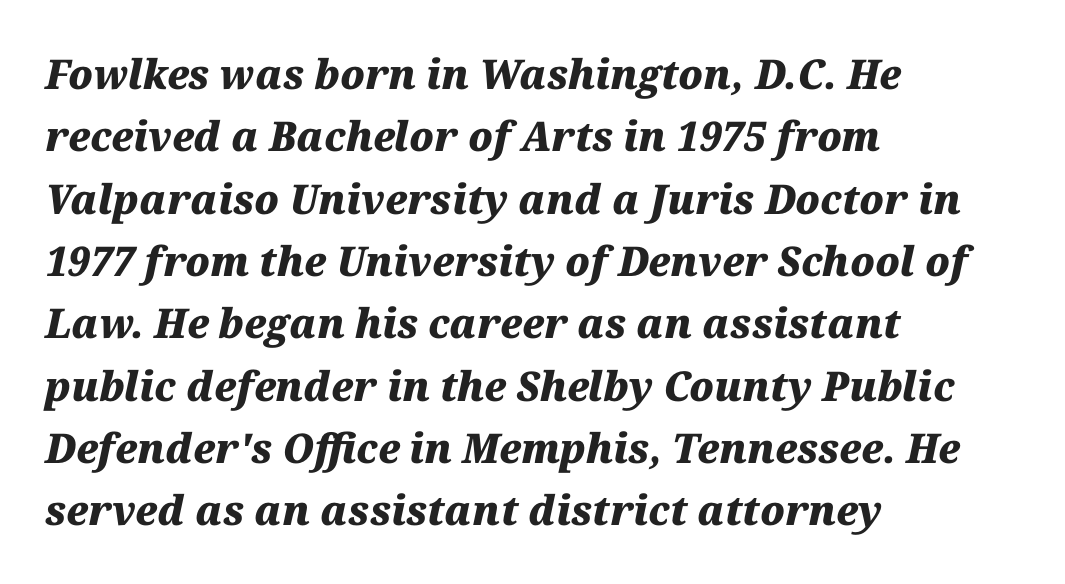
Vertically, the passage feels balanced, rows spaced as you'd expect. The gap between lines stays unmarked. The rendering uses a bold face; every stroke is thick and dark. Typeset ragged right — the left edge is the straight one.
